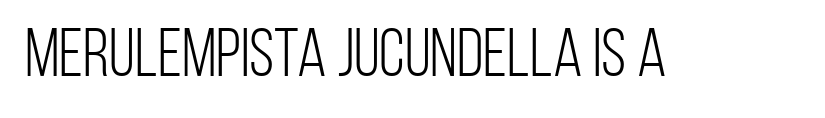
The words here are not underlined. The tracking reads as untouched default to a designer's eye. These lines are rendered in a variable-pitch font. Type style note: lacks serifs.
